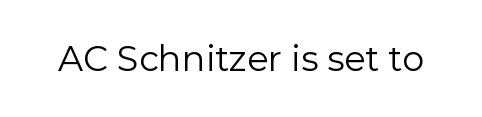
The image shows 35 px regular-weight sans-serif type, upright; set normal letter spacing, not underlined; a medium x-height.
